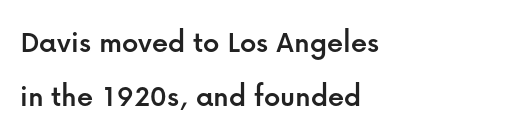
{"serif": "no", "italic": "no", "width": "normal", "stroke_contrast": "low", "x_height": "medium", "monospaced": "no", "underline": "no", "align": "left", "line_spacing": "normal", "line_spacing_ratio": 1.68, "letter_spacing": "normal", "letter_spacing_em": 0.0, "glyph_px": 32}
